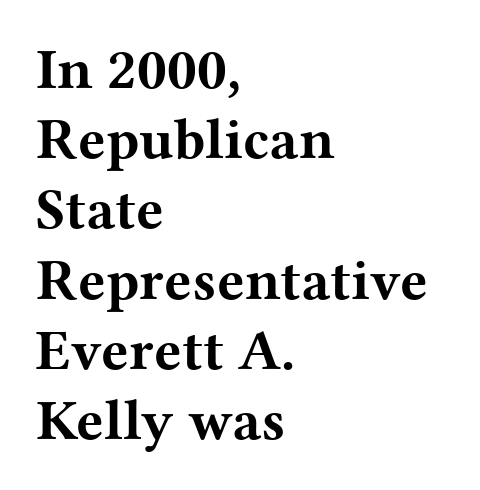
{"serif": "yes", "italic": "no", "bold": "yes", "weight": "bold", "width": "wide", "stroke_contrast": "medium", "x_height": "medium", "monospaced": "no", "underline": "no", "align": "left", "line_spacing_ratio": 1.21, "letter_spacing": "normal", "letter_spacing_em": 0.0, "glyph_px": 58}
